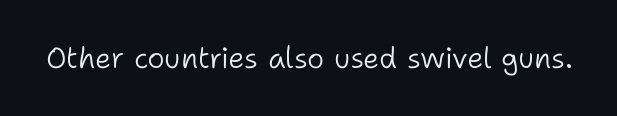
The image shows 29 px light sans-serif type, upright; set normal letter spacing, not underlined; low stroke contrast and a medium x-height.
